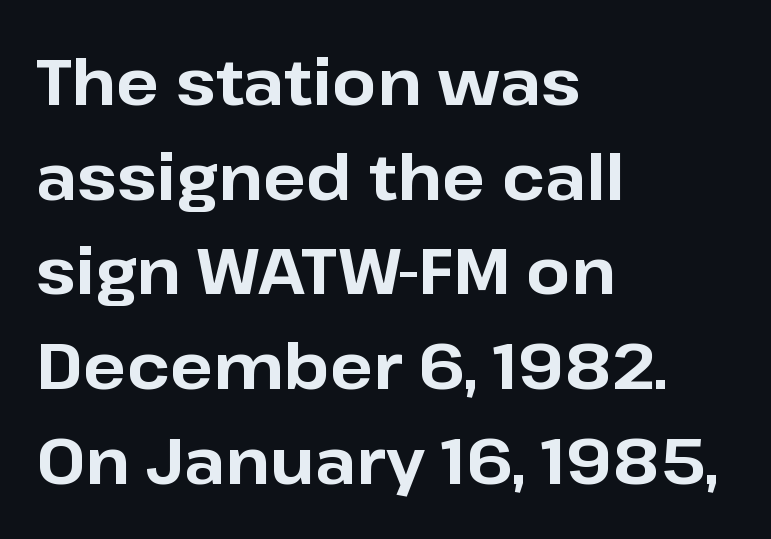
Is this a sans? Yes — the strokes have no serifs. Is the letter spacing exaggerated? No — it looks like the ordinary default. A typesetter would call this leading conventional body-copy spacing. Chunky letters — that's bold for sure. Note the varied advance widths — an 'i' is clearly narrower than an 'm'.
